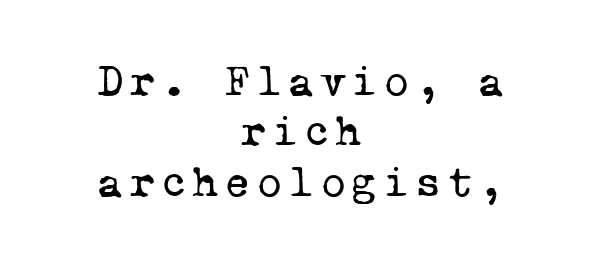
{"serif": "yes", "bold": "no", "weight": "regular", "width": "normal", "stroke_contrast": "low", "x_height": "medium", "monospaced": "yes", "underline": "no", "align": "center", "line_spacing": "tight", "line_spacing_ratio": 1.12, "glyph_px": 45}
